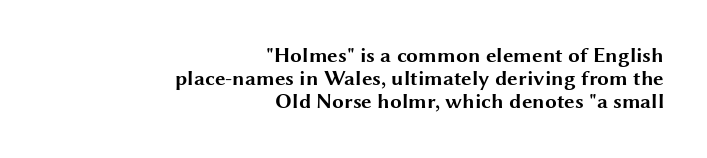
The image shows 21 px bold type, upright; set right-aligned, tight line spacing (1.1x), normal letter spacing, not underlined.
